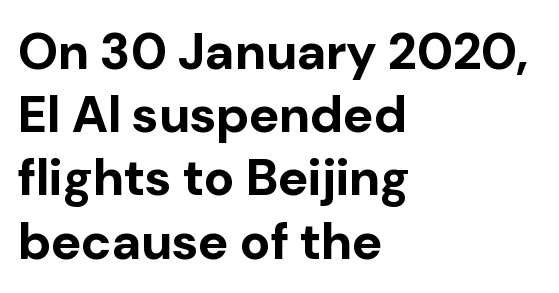
The image shows 51 px bold sans-serif type, upright; set left-aligned, line spacing 1.24x, normal letter spacing, not underlined; low stroke contrast and a medium x-height.
